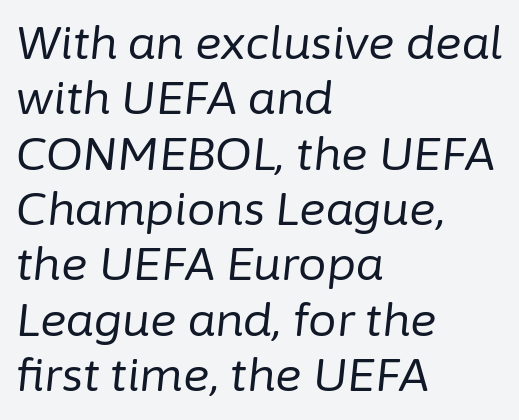
Compared with typical body copy, the letter spacing here is the same. The strip under each line holds only bare page. Short and long lines alike share a common starting point at left. Rendered with sloped, italic letterforms. Weight: regular or lighter.
